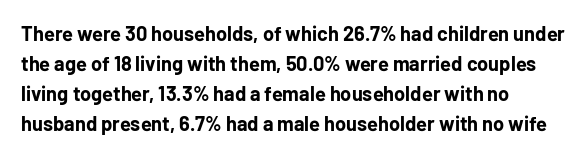
Q: Is the text bold? A: Yes.
Q: Is the text italic (slanted)? A: No, it is upright.
Q: Is the text underlined? A: No.
Q: How is the paragraph aligned? A: Left-aligned.
Q: Is the spacing between letters normal or unusually wide? A: Normal.
Q: Is the spacing between lines tight, normal or loose? A: Normal.
